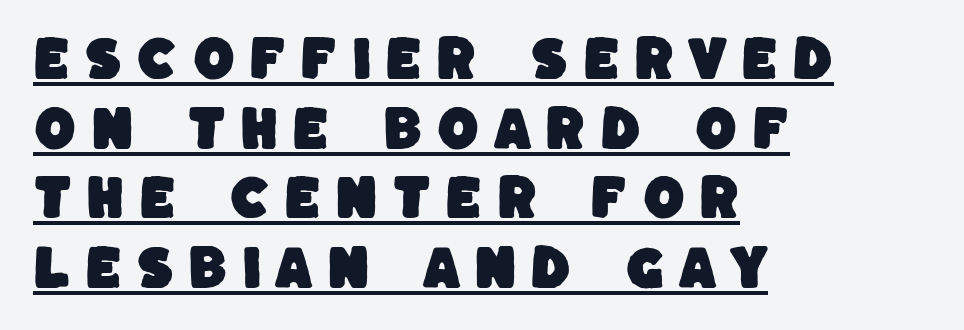
Q: Is the typeface a serif or a sans-serif typeface? A: Sans-serif.
Q: Is the text underlined? A: Yes.
Q: How is the paragraph aligned? A: Left-aligned.
Q: Is the spacing between letters normal or unusually wide? A: Unusually wide.
Q: Is the spacing between lines tight, normal or loose? A: Normal.
Q: Width (condensed, normal, or wide)? A: Normal.
Q: Stroke contrast? A: Low.
Q: x-height? A: Large.
Q: Monospaced? A: No.
